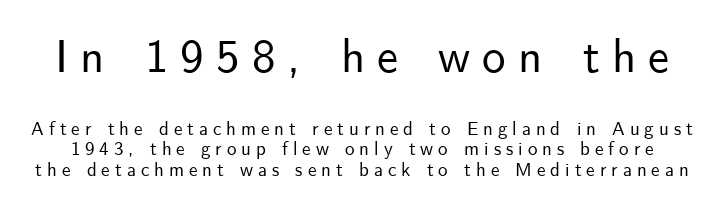
Quick note: interline space is minimal. The passage shown begins with its larger block and ends with its smaller one. Type without underlining. Each letter keeps its own natural width here, so spacing adapts to shape.
